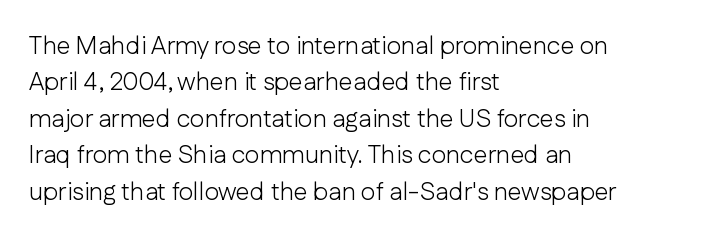
{"italic": "no", "bold": "no", "underline": "no", "align": "left", "line_spacing": "normal", "line_spacing_ratio": 1.46, "letter_spacing": "normal", "letter_spacing_em": 0.0, "glyph_px": 25}
